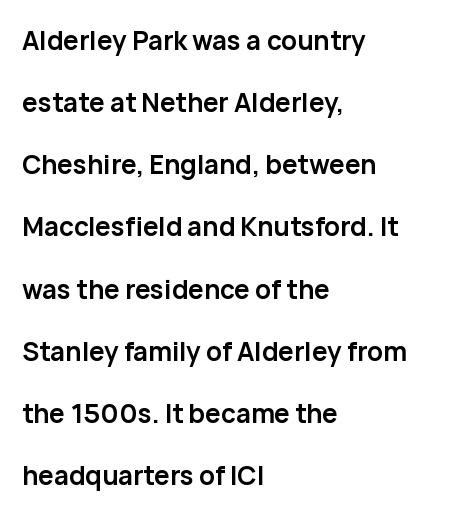
The tracking reads as untouched default to a designer's eye. Chunky letters — that's bold for sure. Do the letters lean? They stand straight. The lines in this sample share a left origin and differ only in where they stop.
